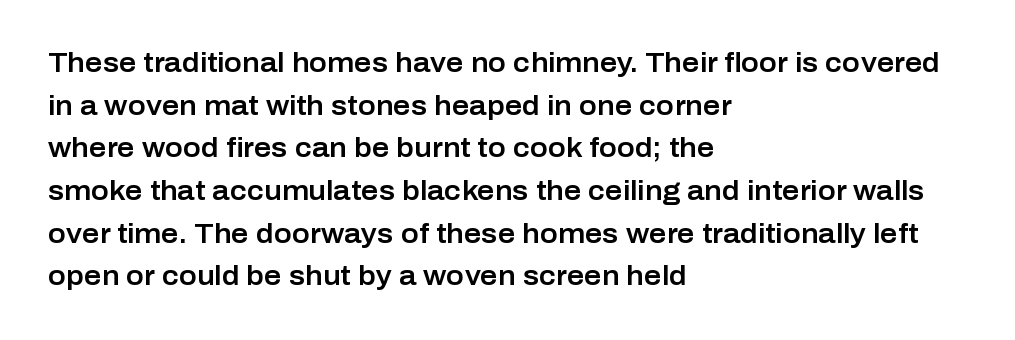
The words here are not underlined. Upright lettering throughout. This rendering leaves character spacing at its baseline value. These lines stack with their left ends in a neat column. Vertical spacing — default.
